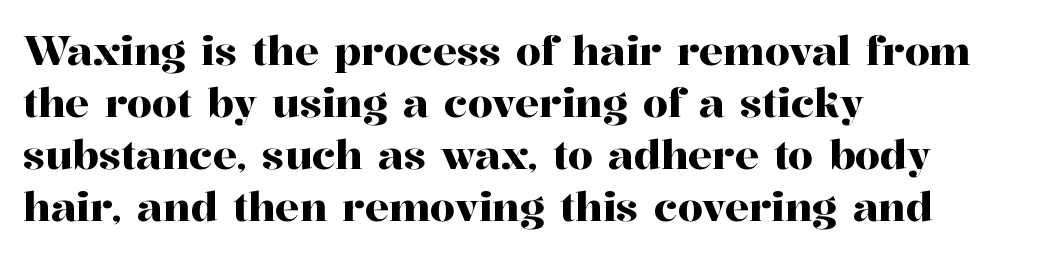
Q: Is the text italic (slanted)? A: No, it is upright.
Q: Is the typeface a serif or a sans-serif typeface? A: Serif.
Q: Is the text underlined? A: No.
Q: How is the paragraph aligned? A: Left-aligned.
Q: Is the spacing between letters normal or unusually wide? A: Normal.
Q: Is the spacing between lines tight, normal or loose? A: Normal.
Q: Width (condensed, normal, or wide)? A: Normal.
Q: Stroke contrast? A: High.
Q: x-height? A: Medium.
Q: Monospaced? A: No.
